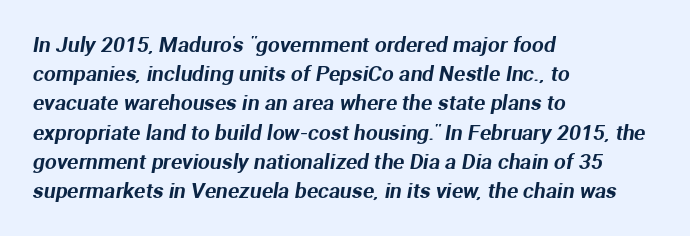
Q: Is the text underlined? A: No.
Q: How is the paragraph aligned? A: Left-aligned.
Q: Is the spacing between letters normal or unusually wide? A: Normal.
Q: Is the spacing between lines tight, normal or loose? A: Normal.
